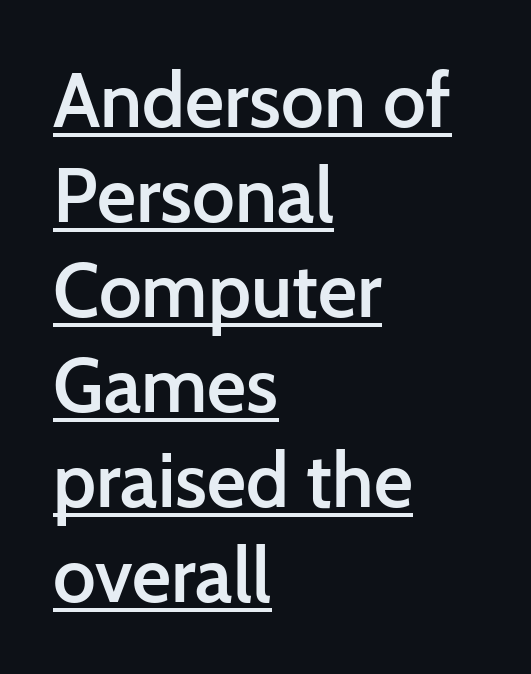
{"serif": "no", "italic": "no", "bold": "semi", "weight": "semibold", "width": "normal", "stroke_contrast": "low", "x_height": "medium", "monospaced": "no", "underline": "yes", "align": "left", "line_spacing": "normal", "line_spacing_ratio": 1.25, "letter_spacing": "normal", "letter_spacing_em": 0.0, "glyph_px": 76}
